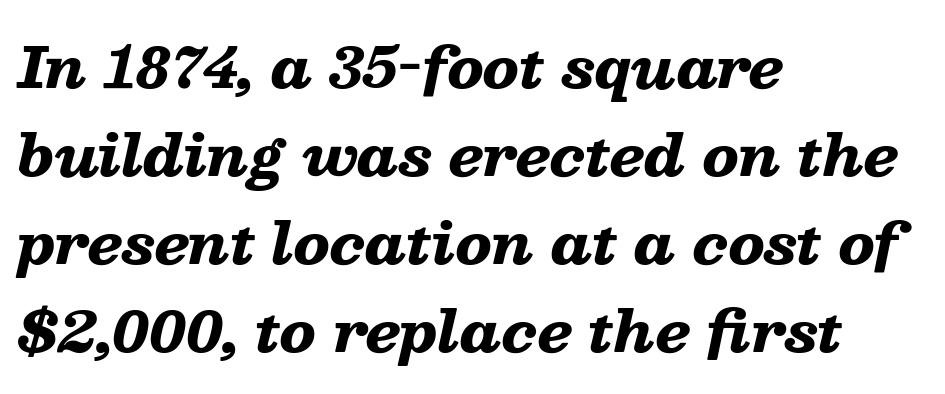
{"italic": "yes", "lean": "right", "slant_degrees": 13, "bold": "yes", "weight": "heavy", "width": "wide", "stroke_contrast": "low", "x_height": "medium", "monospaced": "no", "underline": "no", "align": "left", "line_spacing": "normal", "line_spacing_ratio": 1.57, "letter_spacing": "normal", "letter_spacing_em": 0.0, "glyph_px": 56}
